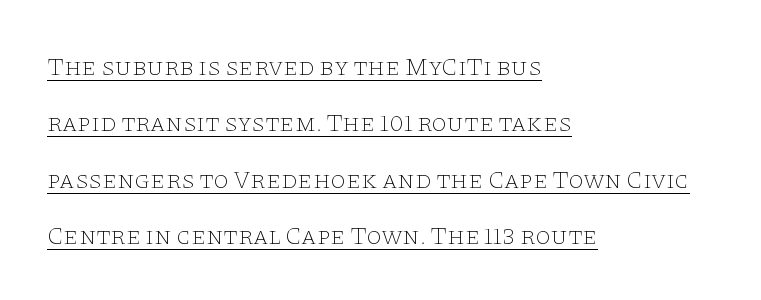
The image shows 25 px text type, upright; set left-aligned, loose line spacing (2.26x), normal letter spacing, underlined.
